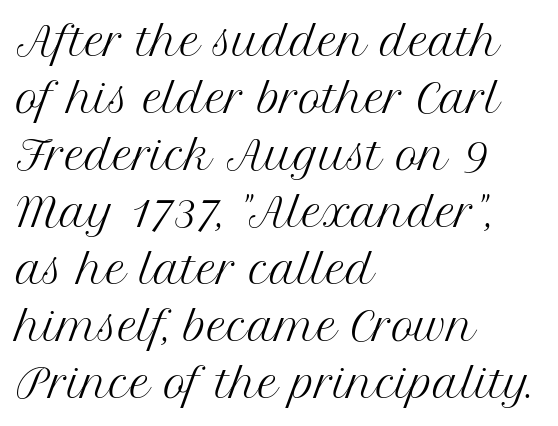
No letter is thick-stroked: the sample isn't bold. Underline: absent. Horizontal bands of white between lines are of average thickness.
